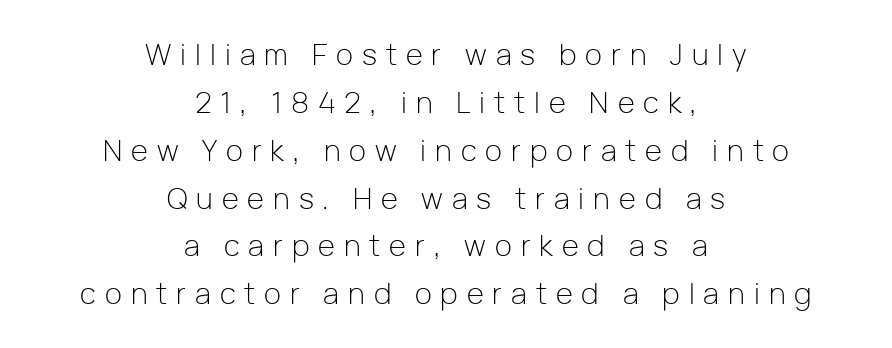
The image shows 29 px light sans-serif type, upright; set centered, normal line spacing (1.65x), unusually wide letter spacing (+0.31 em), not underlined; low stroke contrast and a medium x-height.
